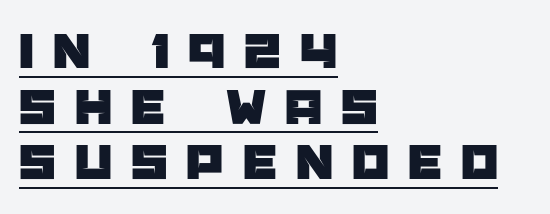
Caption: multi-line text, flush left, ragged right. Very little white space separates one row of letters from the next. The face used here appears with an underline applied. Stroke terminals: plain, sans-serif. The typography opts for an upright posture over an oblique one.
